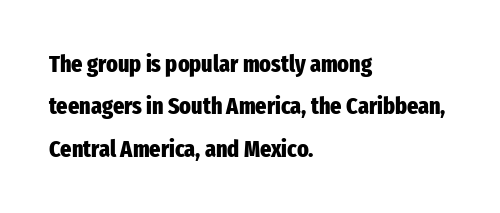
{"italic": "no", "bold": "yes", "underline": "no", "align": "left", "line_spacing_ratio": 1.77, "letter_spacing": "normal", "letter_spacing_em": 0.0, "glyph_px": 24}
